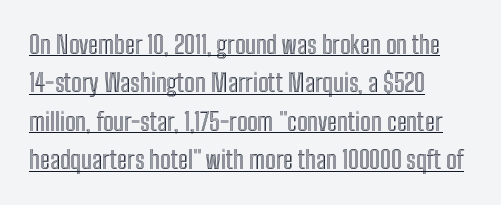
{"italic": "no", "underline": "yes", "align": "left", "line_spacing": "normal", "line_spacing_ratio": 1.54, "letter_spacing": "normal", "letter_spacing_em": 0.0, "glyph_px": 25}
